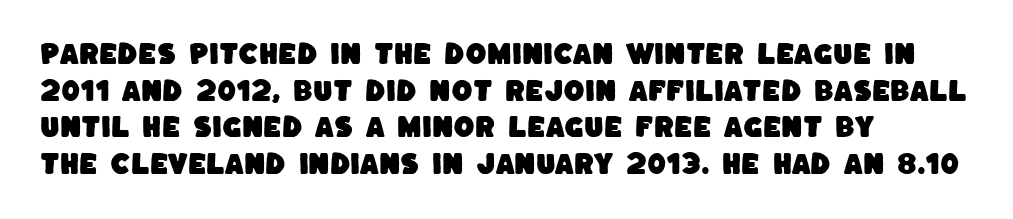
There is no visible air inserted between adjacent glyphs. The text block is weighted toward the left margin, trailing off unevenly rightward. Leading matches the norm, producing a regular column. Anything drawn beneath the words? Only blank space.
